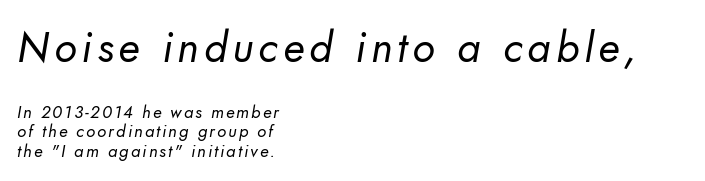
Q: Is the text bold? A: No.
Q: Is the typeface a serif or a sans-serif typeface? A: Sans-serif.
Q: Is the text underlined? A: No.
Q: How is the paragraph aligned? A: Left-aligned.
Q: Is the spacing between lines tight, normal or loose? A: Tight.
Q: Which block of text is set in a larger size, the first (top) or the second (bottom)? A: The first (top) one.
Q: Width (condensed, normal, or wide)? A: Normal.
Q: Stroke contrast? A: Low.
Q: x-height? A: Small.
Q: Monospaced? A: No.
